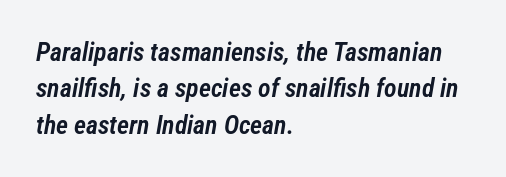
Is the type bold? Partly — it's a semibold, heavier than regular but not fully bold. Is the type slanted? Yes — the strokes lean at a clear angle. Nobody touched the tracking dial on this one. Compared with typical paragraphs, the rows here are spaced about the same. This sample is left-justified, so line endings fall wherever the words run out.
